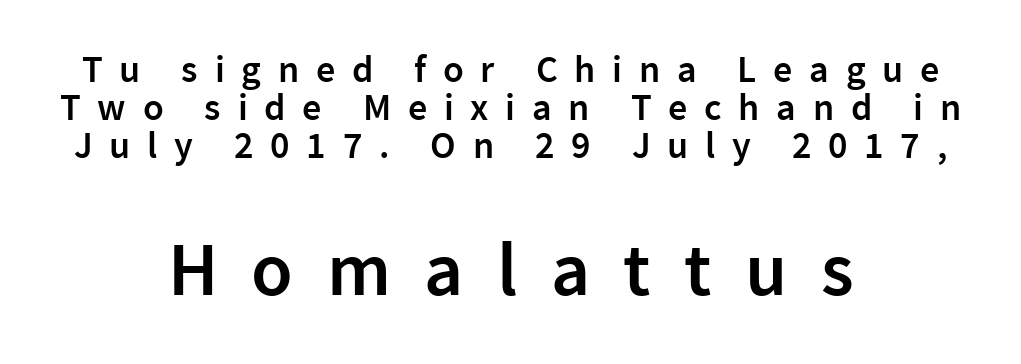
Q: Is the text bold? A: Semi-bold.
Q: Is the text italic (slanted)? A: No, it is upright.
Q: Is the typeface a serif or a sans-serif typeface? A: Sans-serif.
Q: Is the text underlined? A: No.
Q: How is the paragraph aligned? A: Centered.
Q: Is the spacing between letters normal or unusually wide? A: Unusually wide.
Q: Is the spacing between lines tight, normal or loose? A: Tight.
Q: Which block of text is set in a larger size, the first (top) or the second (bottom)? A: The second (bottom) one.
Q: Width (condensed, normal, or wide)? A: Normal.
Q: Stroke contrast? A: Low.
Q: x-height? A: Medium.
Q: Monospaced? A: No.
